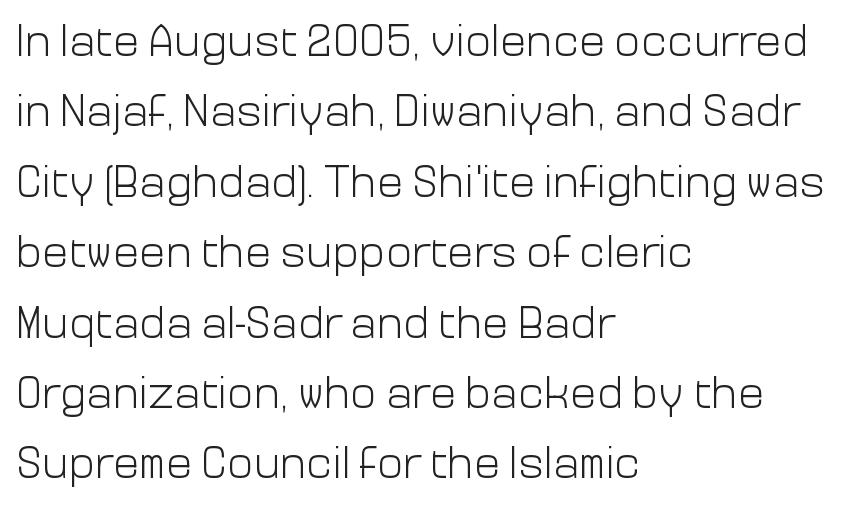
The image shows 44 px light sans-serif type, upright; set left-aligned, normal line spacing (1.6x), normal letter spacing, not underlined; low stroke contrast and a medium x-height.
